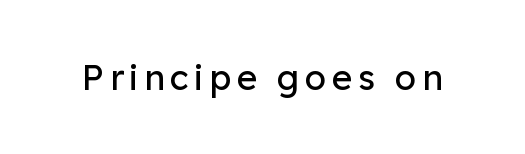
Spacing verdict: proportional, widths tailored to each character. Nothing heavy about these letters — not bold at all. Ascenders rise straight up at ninety degrees. A sans-serif font was chosen for this passage.
